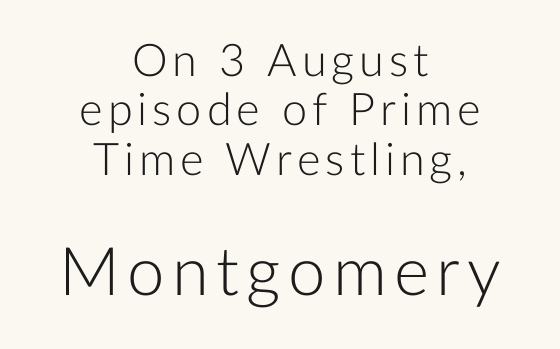
Q: Is the text bold? A: No.
Q: Is the text italic (slanted)? A: No, it is upright.
Q: Is the typeface a serif or a sans-serif typeface? A: Sans-serif.
Q: Is the text underlined? A: No.
Q: How is the paragraph aligned? A: Centered.
Q: Is the spacing between lines tight, normal or loose? A: Tight.
Q: Which block of text is set in a larger size, the first (top) or the second (bottom)? A: The second (bottom) one.
Q: Width (condensed, normal, or wide)? A: Normal.
Q: Stroke contrast? A: Low.
Q: x-height? A: Medium.
Q: Monospaced? A: No.
